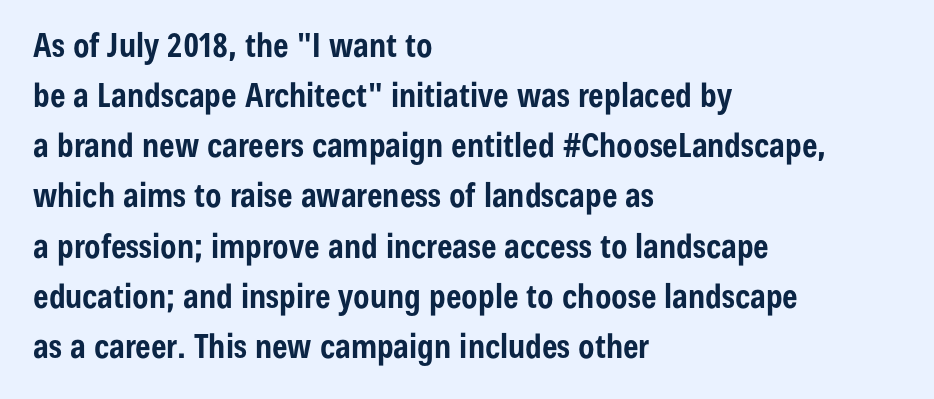
Weight check: bold — yes, fully. These lines were composed using upright roman letters. Anything drawn beneath the words? Only blank space. Regarding serifs, this sample does without them.
